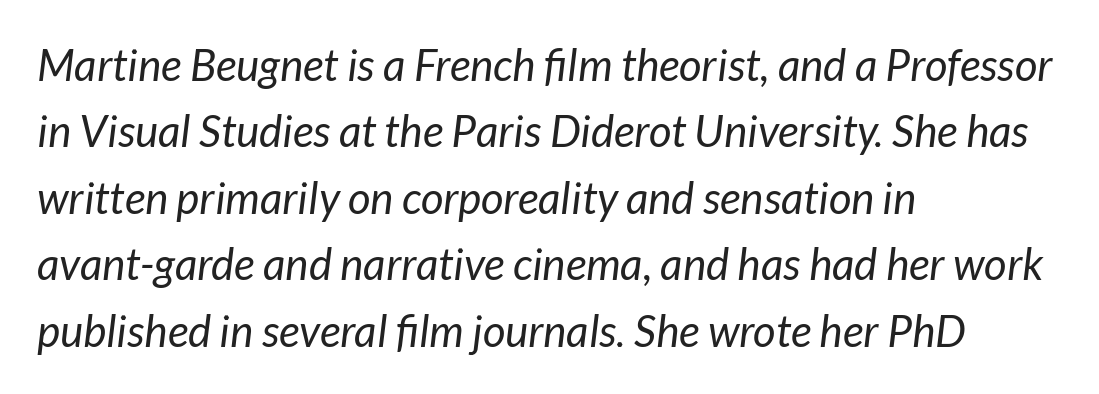
The face used here is proportionally spaced, like ordinary book or web type. The letterforms sit at book weight or below. Glance below the letters and you will spot only blank space. Standard letterfit; no display-style spreading of the glyphs. Alignment: flush left.
